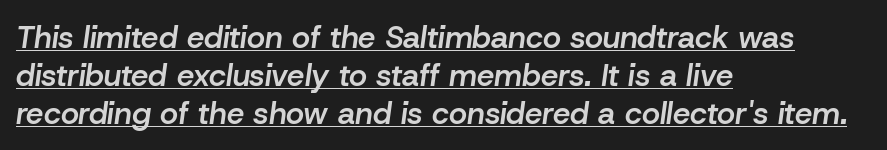
The image shows 31 px semibold type, italic (leaning right); set left-aligned, line spacing 1.22x, normal letter spacing, underlined; low stroke contrast and a medium x-height.
